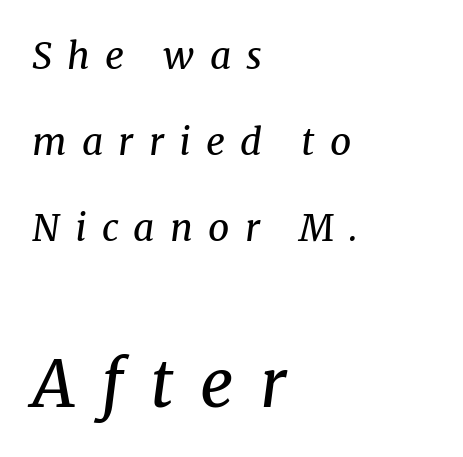
The image shows 65 px regular-weight serif type, italic (leaning right); set left-aligned, loose line spacing (2.33x), unusually wide letter spacing (+0.41 em), not underlined; the second (bottom) block is 1.76x larger; medium stroke contrast and a medium x-height.
